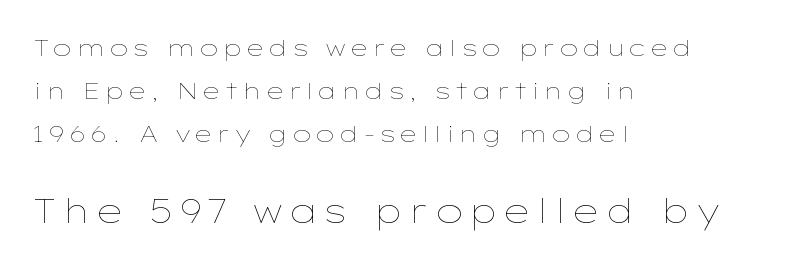
Q: Is the text bold? A: No.
Q: Is the text italic (slanted)? A: No, it is upright.
Q: Is the text underlined? A: No.
Q: How is the paragraph aligned? A: Left-aligned.
Q: Which block of text is set in a larger size, the first (top) or the second (bottom)? A: The second (bottom) one.
Q: Width (condensed, normal, or wide)? A: Wide.
Q: Stroke contrast? A: Low.
Q: x-height? A: Medium.
Q: Monospaced? A: No.
